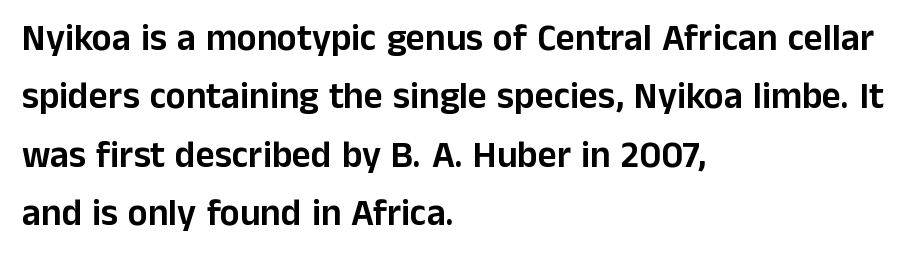
The image shows 37 px sans-serif type, upright; set left-aligned, normal line spacing (1.58x), normal letter spacing, not underlined; low stroke contrast and a medium x-height.
